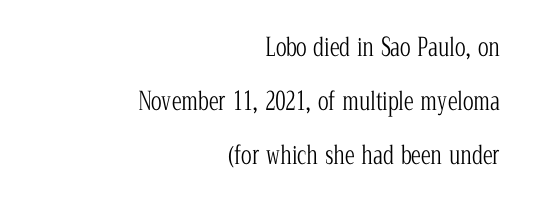
{"italic": "no", "bold": "no", "underline": "no", "align": "right", "line_spacing": "loose", "line_spacing_ratio": 2.16, "letter_spacing": "normal", "letter_spacing_em": 0.0, "glyph_px": 25}
